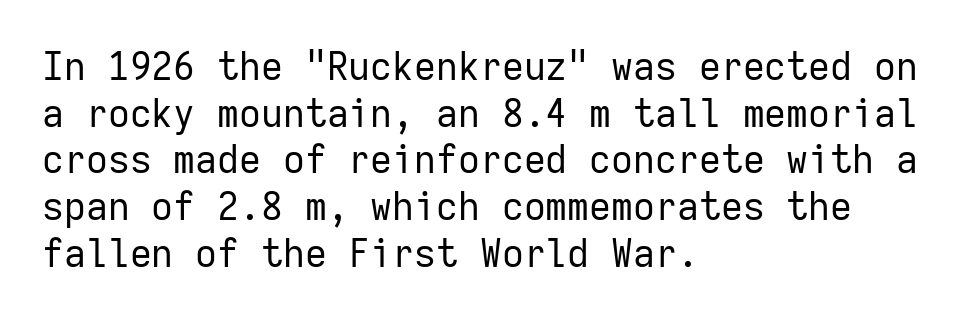
The area under the type is left untouched. Rendered with straight, roman letterforms. Every character here occupies the same horizontal width, giving the sample a typewriter-like rhythm. The text block is weighted toward the left margin, trailing off unevenly rightward. Is the stroke heavy? The answer is a plain regular-or-lighter.
